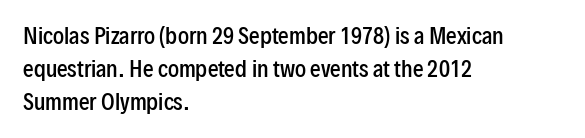
A somewhat darkened texture: the type is semibold rather than bold. Every stem runs plumb, perpendicular to the baseline. No extra tracking has been applied to these lines. A bare baseline throughout the passage. Every row of glyphs begins at an identical x-position on the left. Normally led — the rows are evenly, conventionally spaced.
